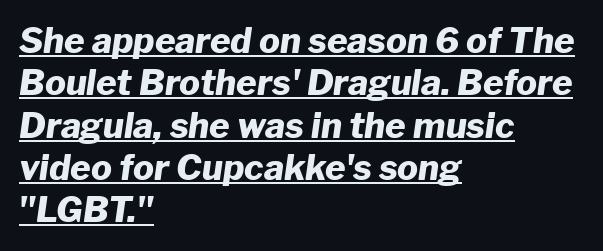
The letters sit at their default tracking, neither squeezed nor spread. Heft: maximum for text — a bold. Every word sits above its own underline. The face used here has a pronounced slope to its letters. Here the designer chose a conventional face with non-uniform glyph widths.
